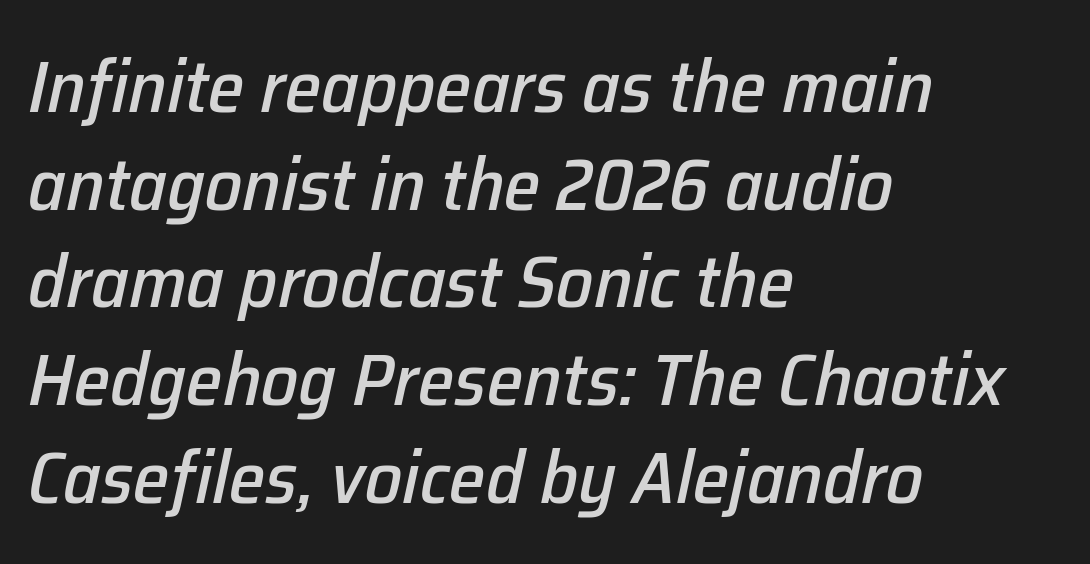
Notice how the passage keeps a crisp vertical edge on the left only. Any mark beneath the type? The region is blank. Is this a fixed-width face? No — the glyphs have proportional, varying widths. The whole block is typeset with a tilt. Summary of vertical rhythm: regular, with standard interline spacing.
